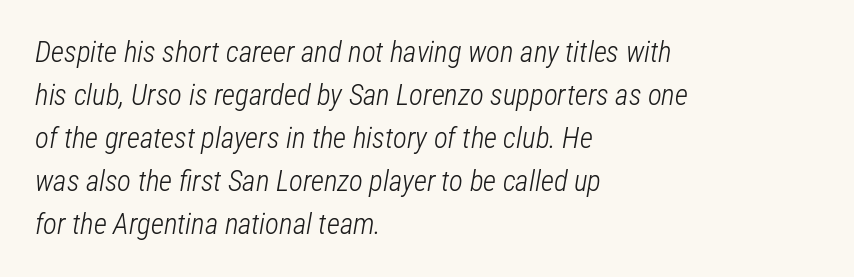
Bold? No — there's no thickening of the strokes. The rendering uses natural spacing where letterforms have individual widths. The baseline area is clear. Leftover space on each line is placed entirely after the last word.
